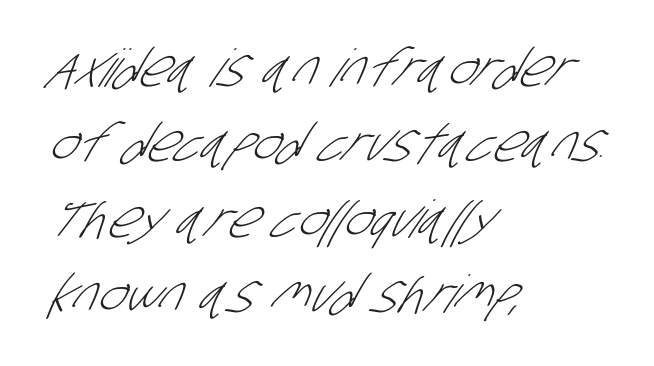
The image shows 52 px light, condensed sans-serif type; set left-aligned, normal line spacing (1.45x), normal letter spacing, not underlined; low stroke contrast and a large x-height.
